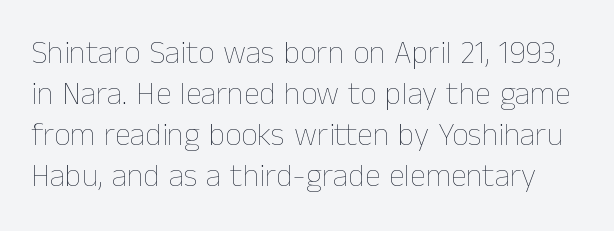
Q: Is the text bold? A: No.
Q: Is the text italic (slanted)? A: No, it is upright.
Q: Is the text underlined? A: No.
Q: Is the spacing between letters normal or unusually wide? A: Normal.
Q: Is the spacing between lines tight, normal or loose? A: Normal.
Q: Width (condensed, normal, or wide)? A: Normal.
Q: Stroke contrast? A: Low.
Q: x-height? A: Medium.
Q: Monospaced? A: No.
